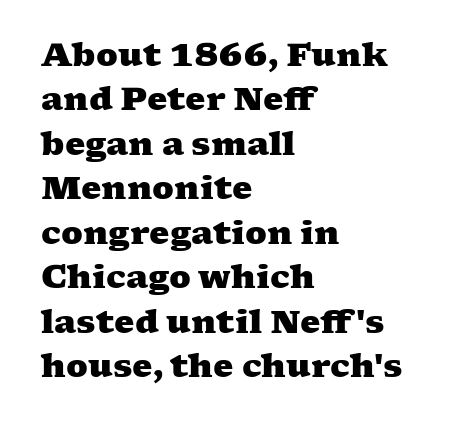
Q: Is the text bold? A: Yes.
Q: Is the typeface a serif or a sans-serif typeface? A: Serif.
Q: Is the text underlined? A: No.
Q: How is the paragraph aligned? A: Left-aligned.
Q: Is the spacing between letters normal or unusually wide? A: Normal.
Q: Is the spacing between lines tight, normal or loose? A: Normal.
Q: Width (condensed, normal, or wide)? A: Wide.
Q: Stroke contrast? A: Medium.
Q: x-height? A: Medium.
Q: Monospaced? A: No.
